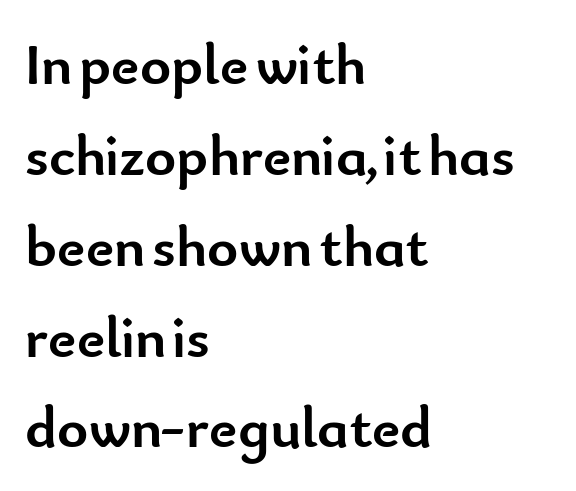
{"serif": "no", "italic": "no", "bold": "yes", "weight": "semibold", "width": "normal", "stroke_contrast": "low", "x_height": "small", "monospaced": "no", "underline": "no", "align": "left", "line_spacing": "normal", "line_spacing_ratio": 1.54, "letter_spacing": "normal", "letter_spacing_em": 0.0, "glyph_px": 59}
